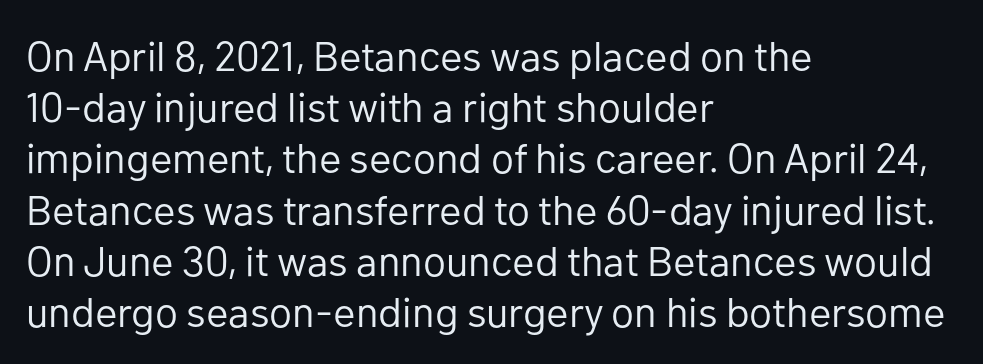
The image shows 42 px regular-weight sans-serif type, upright; set left-aligned, line spacing 1.22x, normal letter spacing, not underlined; low stroke contrast and a medium x-height.
